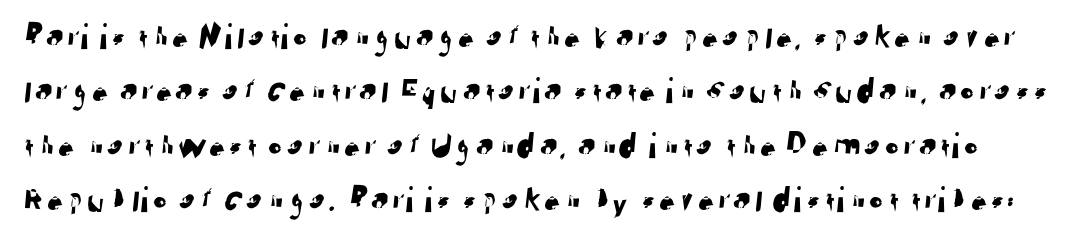
{"serif": "no", "width": "normal", "stroke_contrast": "low", "x_height": "medium", "monospaced": "no", "underline": "no", "line_spacing": "normal", "line_spacing_ratio": 1.47, "letter_spacing": "normal", "letter_spacing_em": 0.0, "glyph_px": 37}
